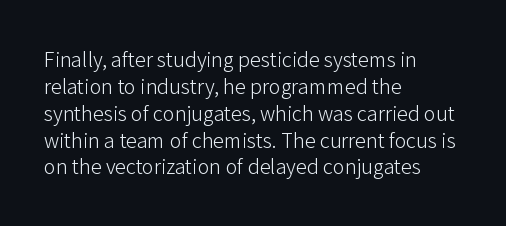
Q: Is the text bold? A: No.
Q: Is the text italic (slanted)? A: No, it is upright.
Q: Is the text underlined? A: No.
Q: How is the paragraph aligned? A: Left-aligned.
Q: Is the spacing between letters normal or unusually wide? A: Normal.
